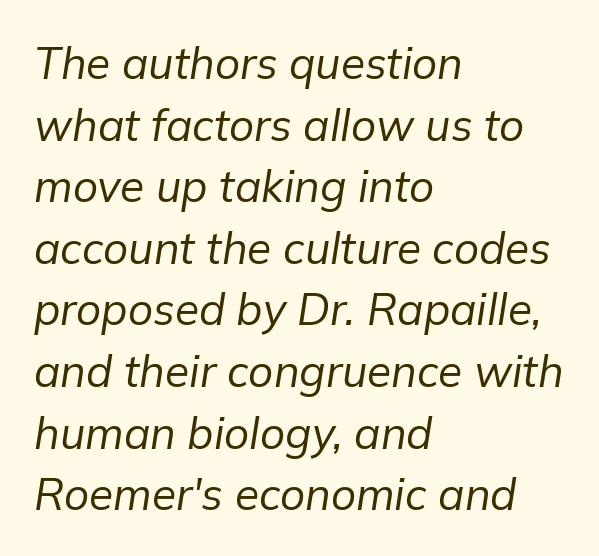
The image shows 44 px regular-weight type, italic (leaning right); set left-aligned, normal line spacing (1.4x), normal letter spacing, not underlined; low stroke contrast and a medium x-height.
